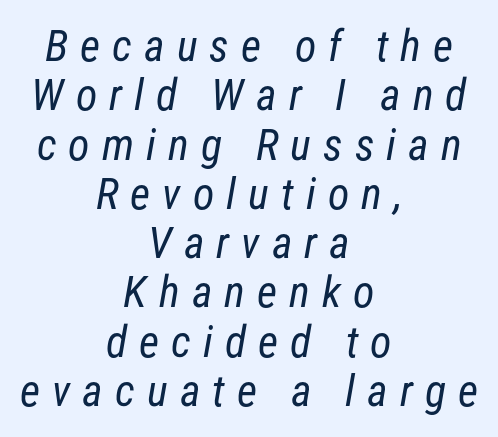
{"serif": "no", "bold": "no", "weight": "regular", "width": "condensed", "stroke_contrast": "low", "x_height": "medium", "monospaced": "no", "underline": "no", "align": "center", "line_spacing": "tight", "line_spacing_ratio": 1.12, "letter_spacing": "wide", "letter_spacing_em": 0.27, "glyph_px": 44}
